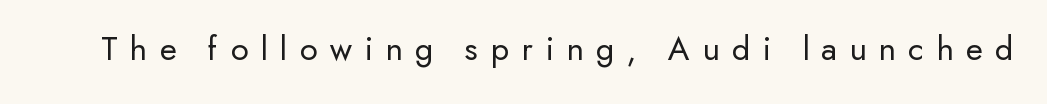
Q: Is the text bold? A: No.
Q: Is the text italic (slanted)? A: No, it is upright.
Q: Is the typeface a serif or a sans-serif typeface? A: Sans-serif.
Q: Is the text underlined? A: No.
Q: Is the spacing between letters normal or unusually wide? A: Unusually wide.
Q: Width (condensed, normal, or wide)? A: Normal.
Q: Stroke contrast? A: Low.
Q: x-height? A: Small.
Q: Monospaced? A: No.
